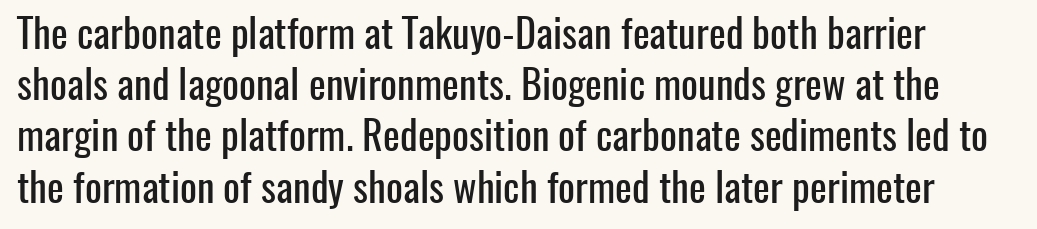
The image shows 40 px condensed sans-serif type, upright; set normal line spacing (1.28x), normal letter spacing, not underlined; low stroke contrast and a medium x-height.
